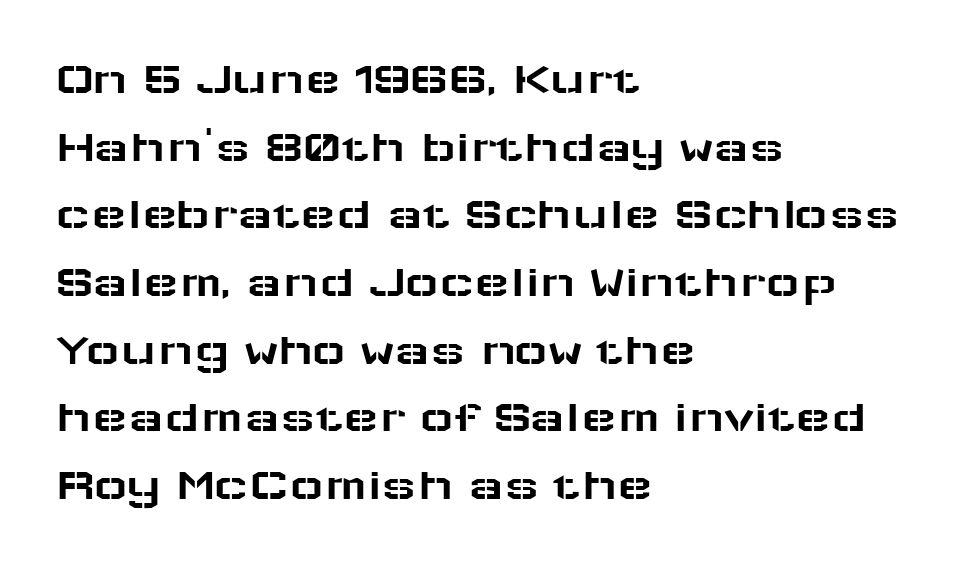
Q: Is the text italic (slanted)? A: No, it is upright.
Q: Is the typeface a serif or a sans-serif typeface? A: Sans-serif.
Q: Is the text underlined? A: No.
Q: How is the paragraph aligned? A: Left-aligned.
Q: Is the spacing between letters normal or unusually wide? A: Normal.
Q: Is the spacing between lines tight, normal or loose? A: Normal.
Q: Width (condensed, normal, or wide)? A: Wide.
Q: Stroke contrast? A: Low.
Q: x-height? A: Medium.
Q: Monospaced? A: No.
